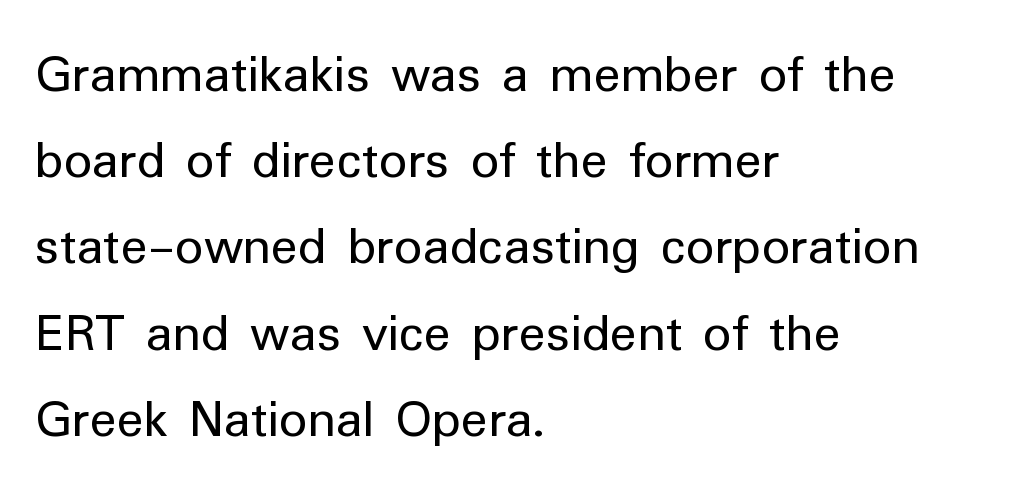
Q: Is the text bold? A: No.
Q: Is the text italic (slanted)? A: No, it is upright.
Q: Is the typeface a serif or a sans-serif typeface? A: Sans-serif.
Q: Is the text underlined? A: No.
Q: How is the paragraph aligned? A: Left-aligned.
Q: Is the spacing between letters normal or unusually wide? A: Normal.
Q: Is the spacing between lines tight, normal or loose? A: Normal.
Q: Width (condensed, normal, or wide)? A: Normal.
Q: Stroke contrast? A: Low.
Q: x-height? A: Medium.
Q: Monospaced? A: No.
